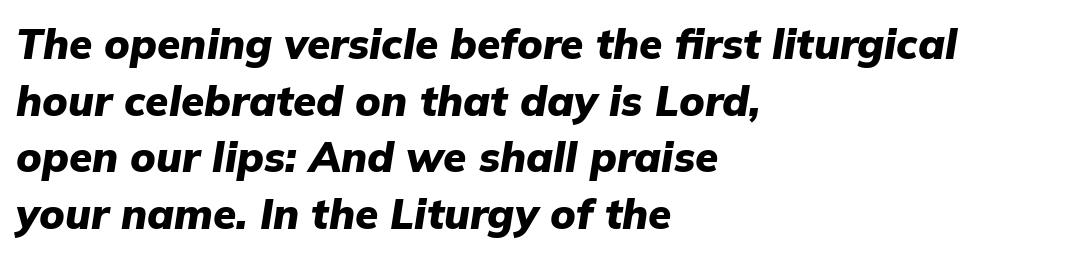
The image shows 42 px heavy type, italic (leaning right); set left-aligned, normal line spacing (1.35x), normal letter spacing, not underlined; low stroke contrast and a medium x-height.
